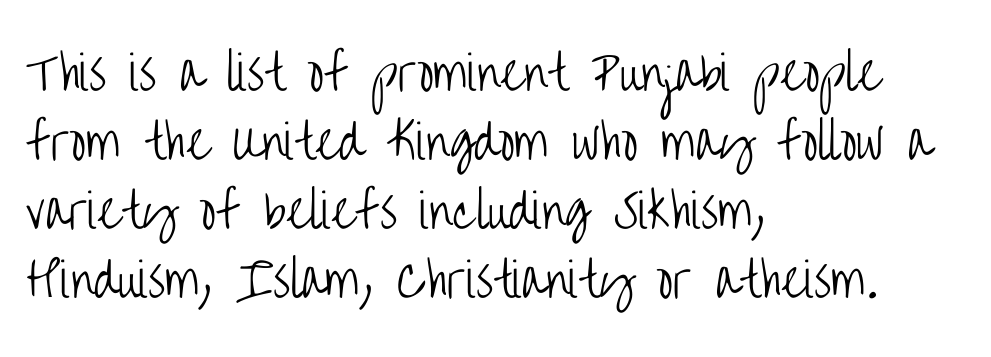
The image shows 47 px light, condensed sans-serif type, upright; set left-aligned, normal line spacing (1.47x), normal letter spacing, not underlined; low stroke contrast and a large x-height.
